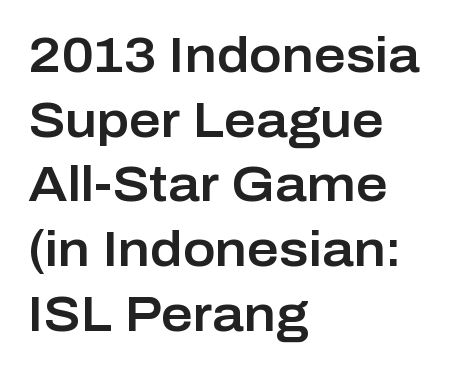
Q: Is the text italic (slanted)? A: No, it is upright.
Q: Is the typeface a serif or a sans-serif typeface? A: Sans-serif.
Q: Is the text underlined? A: No.
Q: How is the paragraph aligned? A: Left-aligned.
Q: Is the spacing between letters normal or unusually wide? A: Normal.
Q: Is the spacing between lines tight, normal or loose? A: Normal.
Q: Width (condensed, normal, or wide)? A: Normal.
Q: Stroke contrast? A: Low.
Q: x-height? A: Medium.
Q: Monospaced? A: No.
